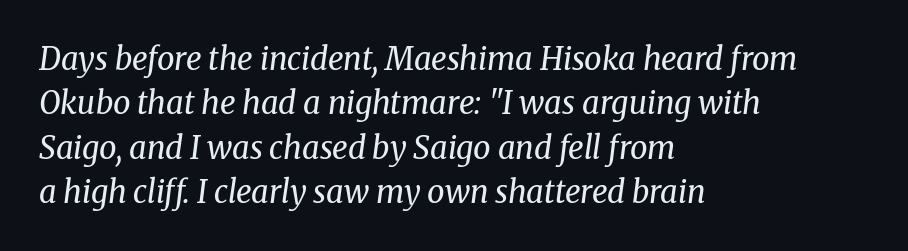
{"serif": "yes", "italic": "yes", "lean": "right", "slant_degrees": 8, "bold": "no", "weight": "regular", "width": "normal", "stroke_contrast": "medium", "x_height": "medium", "monospaced": "no", "underline": "no", "align": "left", "line_spacing": "normal", "line_spacing_ratio": 1.43, "letter_spacing": "normal", "letter_spacing_em": 0.0, "glyph_px": 31}
